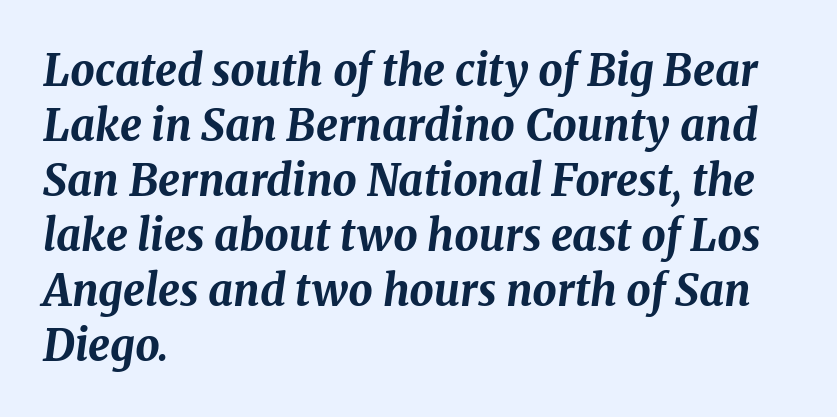
{"italic": "yes", "lean": "right", "slant_degrees": 8, "bold": "yes", "weight": "bold", "width": "normal", "stroke_contrast": "medium", "x_height": "medium", "monospaced": "no", "underline": "no", "align": "left", "line_spacing": "normal", "line_spacing_ratio": 1.28, "letter_spacing": "normal", "letter_spacing_em": 0.0, "glyph_px": 43}
